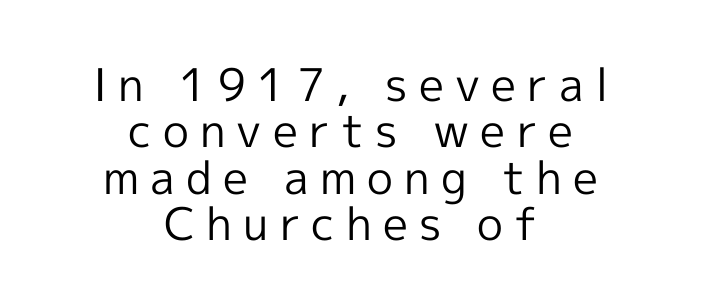
{"serif": "no", "italic": "no", "bold": "no", "weight": "regular", "width": "normal", "x_height": "medium", "monospaced": "no", "underline": "no", "align": "center", "line_spacing": "tight", "line_spacing_ratio": 1.03, "letter_spacing": "wide", "letter_spacing_em": 0.25, "glyph_px": 45}
